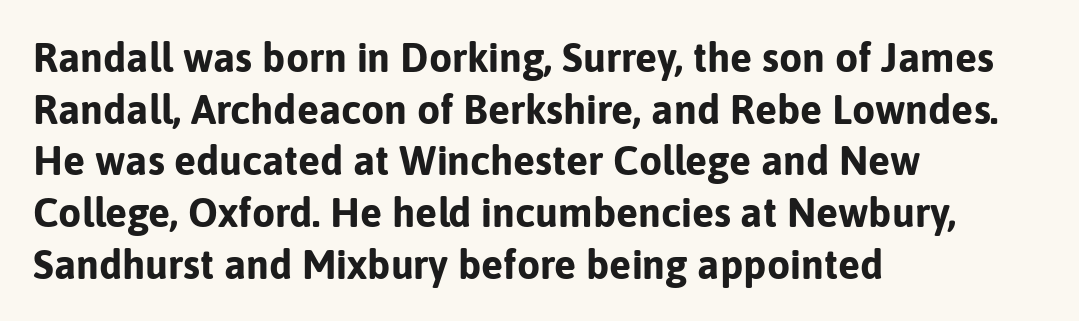
Q: Is the text bold? A: Yes.
Q: Is the text italic (slanted)? A: No, it is upright.
Q: Is the typeface a serif or a sans-serif typeface? A: Sans-serif.
Q: Is the text underlined? A: No.
Q: How is the paragraph aligned? A: Left-aligned.
Q: Is the spacing between letters normal or unusually wide? A: Normal.
Q: Is the spacing between lines tight, normal or loose? A: Normal.
Q: Width (condensed, normal, or wide)? A: Normal.
Q: Stroke contrast? A: Low.
Q: x-height? A: Medium.
Q: Monospaced? A: No.
